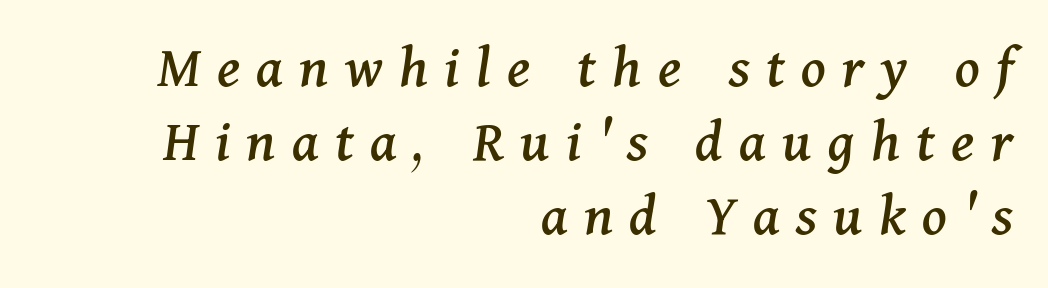
The image shows 61 px serif type, italic (leaning right); set right-aligned, line spacing 1.21x, unusually wide letter spacing (+0.27 em), not underlined; medium stroke contrast and a medium x-height.
